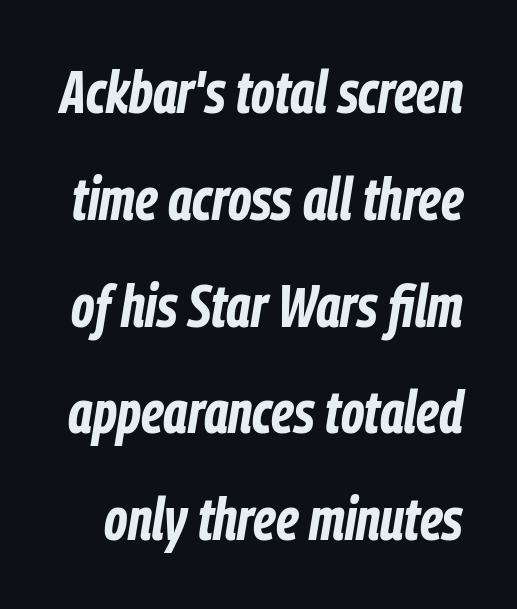
The image shows 60 px bold, condensed type, italic (leaning right); set line spacing 1.78x, normal letter spacing, not underlined; low stroke contrast and a medium x-height.
